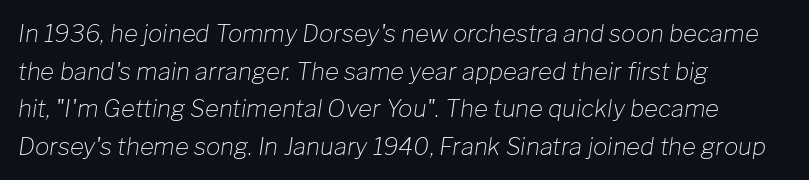
Q: Is the text bold? A: No.
Q: Is the text italic (slanted)? A: Yes, it leans right by about 8 degrees.
Q: Is the text underlined? A: No.
Q: How is the paragraph aligned? A: Left-aligned.
Q: Is the spacing between letters normal or unusually wide? A: Normal.
Q: Is the spacing between lines tight, normal or loose? A: Normal.
